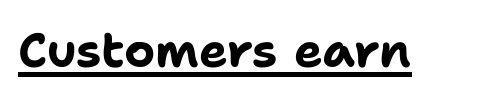
Q: Is the text bold? A: Yes.
Q: Is the text italic (slanted)? A: No, it is upright.
Q: Is the typeface a serif or a sans-serif typeface? A: Sans-serif.
Q: Is the text underlined? A: Yes.
Q: Is the spacing between letters normal or unusually wide? A: Normal.
Q: Width (condensed, normal, or wide)? A: Normal.
Q: Stroke contrast? A: Low.
Q: x-height? A: Medium.
Q: Monospaced? A: No.
